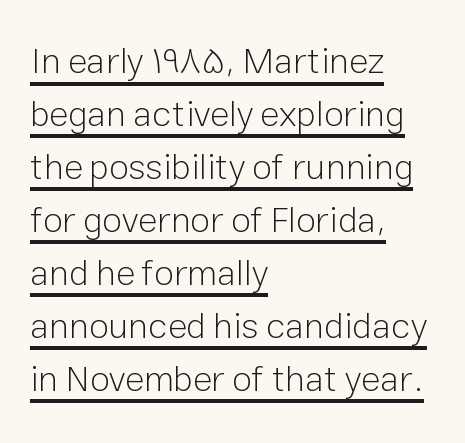
Q: Is the text bold? A: No.
Q: Is the text italic (slanted)? A: No, it is upright.
Q: Is the typeface a serif or a sans-serif typeface? A: Sans-serif.
Q: Is the text underlined? A: Yes.
Q: How is the paragraph aligned? A: Left-aligned.
Q: Is the spacing between letters normal or unusually wide? A: Normal.
Q: Is the spacing between lines tight, normal or loose? A: Normal.
Q: Width (condensed, normal, or wide)? A: Normal.
Q: Stroke contrast? A: Low.
Q: x-height? A: Medium.
Q: Monospaced? A: No.
